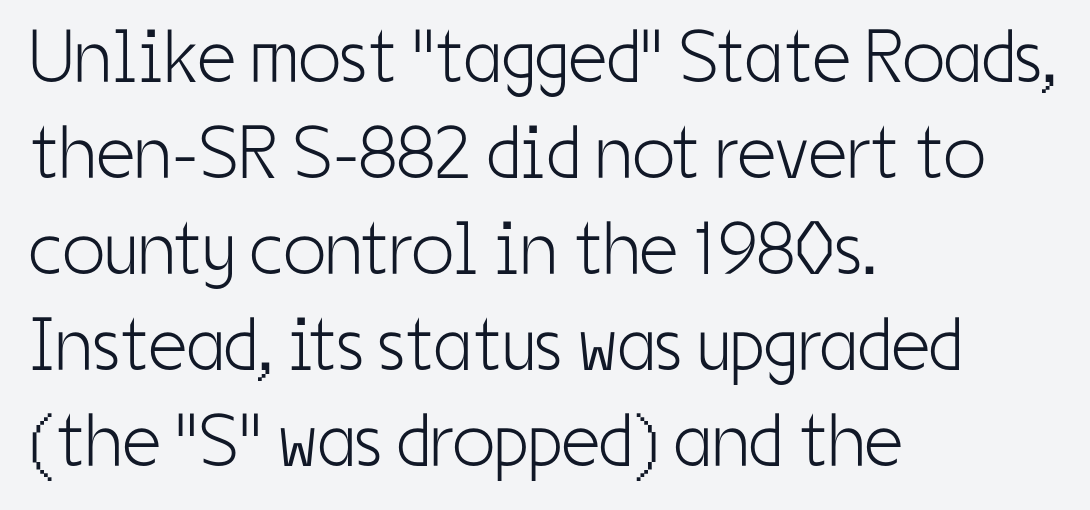
{"serif": "no", "italic": "no", "bold": "no", "weight": "light", "width": "condensed", "stroke_contrast": "low", "x_height": "medium", "monospaced": "no", "underline": "no", "align": "left", "line_spacing": "normal", "line_spacing_ratio": 1.28, "letter_spacing": "normal", "letter_spacing_em": 0.0, "glyph_px": 75}
